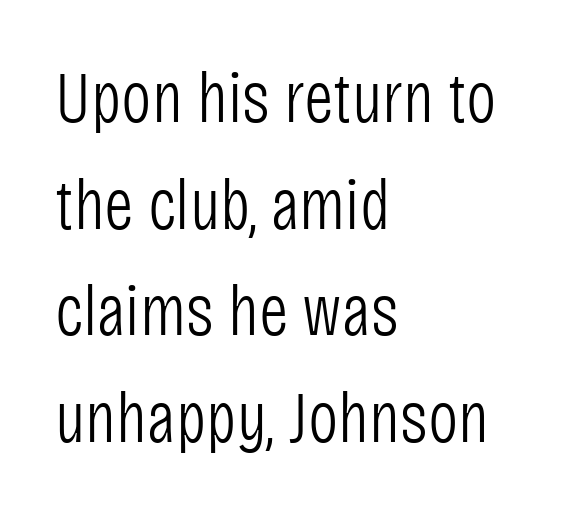
{"serif": "no", "italic": "no", "bold": "no", "weight": "light", "width": "condensed", "stroke_contrast": "low", "x_height": "large", "monospaced": "no", "underline": "no", "align": "left", "line_spacing": "normal", "line_spacing_ratio": 1.48, "letter_spacing": "normal", "letter_spacing_em": 0.0, "glyph_px": 72}
